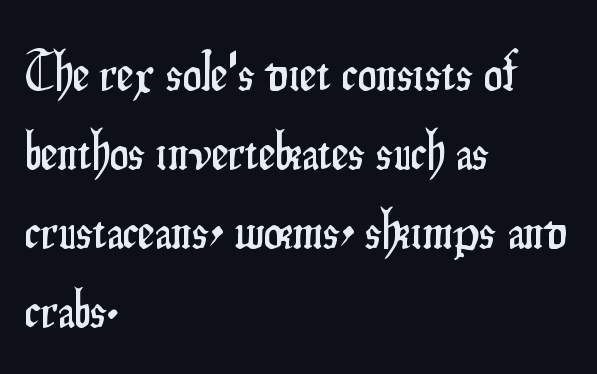
Leading matches the norm, producing a regular column. The strip under each line holds only bare page. Stroke terminals: plain, sans-serif. The letterforms sit shoulder to shoulder at normal distance. Proportional: the letters do not fall into vertical columns. In CSS terms this would be text-align: left.
